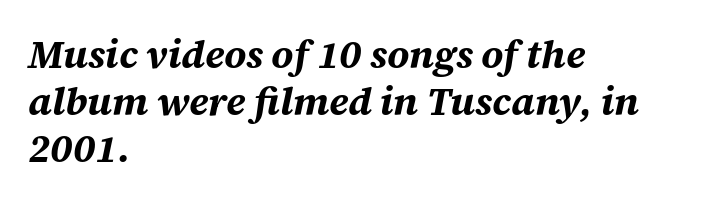
The image shows 39 px bold type, italic (leaning right); set left-aligned, line spacing 1.2x, normal letter spacing, not underlined; medium stroke contrast and a large x-height.
